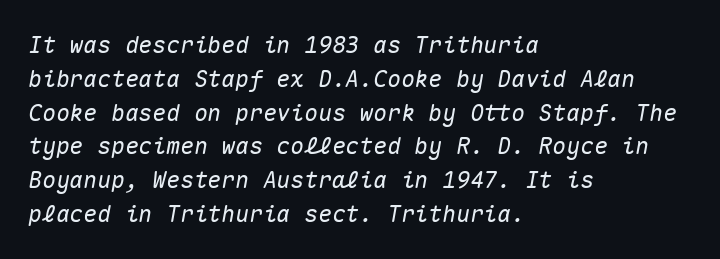
Clear beneath every line of the passage. Interline gaps are of average width in this sample. The letterforms sit shoulder to shoulder at normal distance. These lines were composed using italics. Which margin do the lines hug? The left one — the right edge is uneven.
